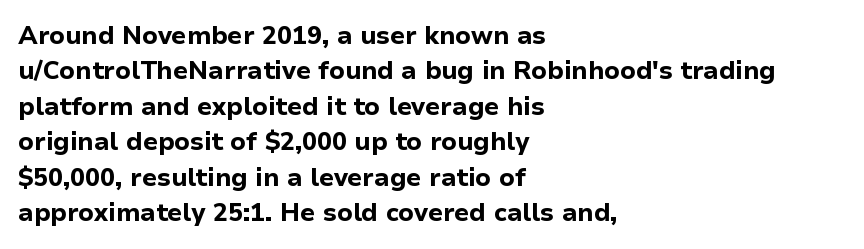
The image shows 25 px bold type, upright; set left-aligned, normal line spacing (1.42x), normal letter spacing, not underlined.
